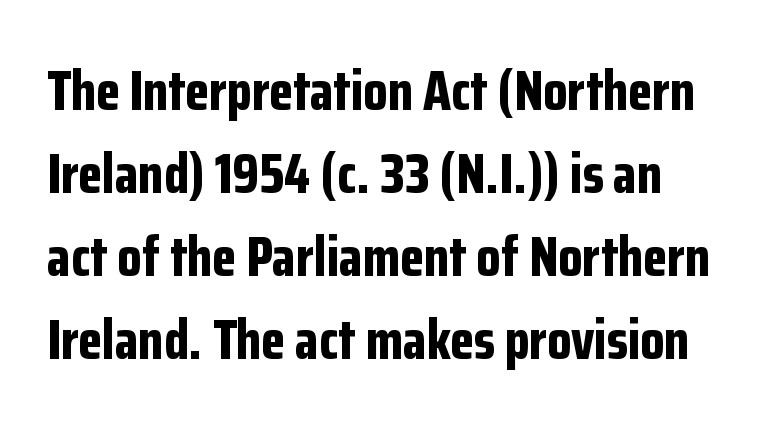
{"serif": "no", "italic": "no", "bold": "yes", "weight": "bold", "width": "condensed", "stroke_contrast": "low", "x_height": "medium", "monospaced": "no", "underline": "no", "line_spacing": "normal", "line_spacing_ratio": 1.51, "letter_spacing": "normal", "letter_spacing_em": 0.0, "glyph_px": 55}
